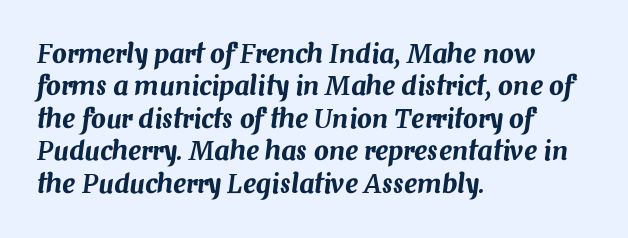
{"italic": "yes", "lean": "right", "slant_degrees": 7, "underline": "no", "align": "left", "line_spacing": "normal", "line_spacing_ratio": 1.25, "letter_spacing": "normal", "letter_spacing_em": 0.0, "glyph_px": 26}
